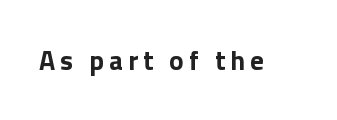
Q: Is the text bold? A: Yes.
Q: Is the text italic (slanted)? A: No, it is upright.
Q: Is the text underlined? A: No.
